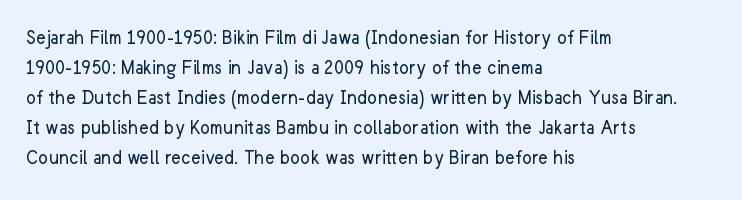
{"italic": "no", "bold": "no", "underline": "no", "align": "left", "line_spacing": "normal", "line_spacing_ratio": 1.43, "letter_spacing": "normal", "letter_spacing_em": 0.0, "glyph_px": 21}
